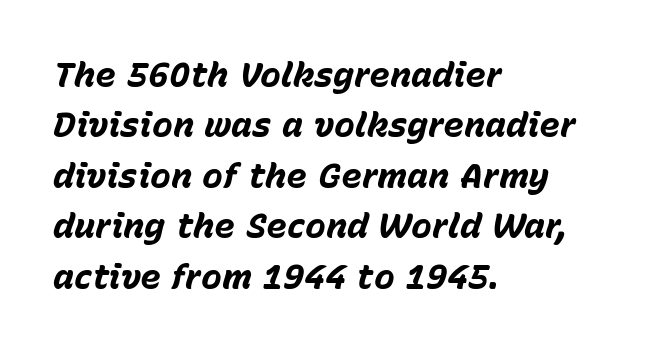
Q: Is the text bold? A: Yes.
Q: Is the text italic (slanted)? A: Yes, it leans right by about 15 degrees.
Q: Is the text underlined? A: No.
Q: How is the paragraph aligned? A: Left-aligned.
Q: Is the spacing between letters normal or unusually wide? A: Normal.
Q: Is the spacing between lines tight, normal or loose? A: Normal.
Q: Width (condensed, normal, or wide)? A: Normal.
Q: Stroke contrast? A: Low.
Q: x-height? A: Medium.
Q: Monospaced? A: No.
